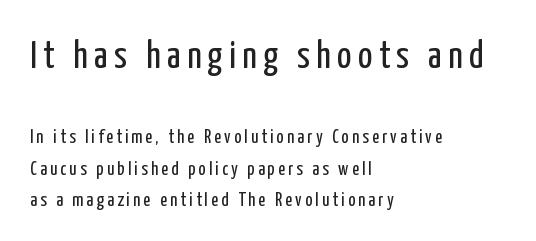
{"serif": "no", "italic": "no", "bold": "no", "weight": "regular", "width": "condensed", "stroke_contrast": "low", "x_height": "medium", "monospaced": "no", "underline": "no", "align": "left", "line_spacing": "normal", "line_spacing_ratio": 1.67, "larger_block": "first", "size_ratio": 2.0, "glyph_px": 38}
